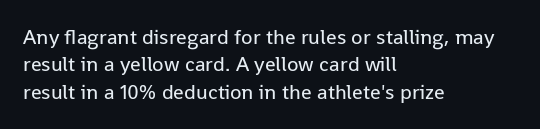
{"italic": "no", "bold": "no", "underline": "no", "align": "left", "line_spacing": "normal", "line_spacing_ratio": 1.3, "letter_spacing": "normal", "letter_spacing_em": 0.0, "glyph_px": 21}
